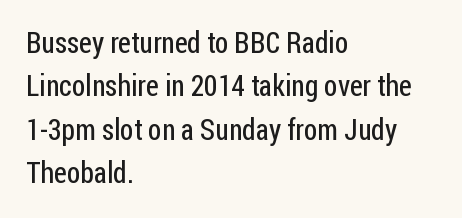
{"serif": "no", "italic": "no", "bold": "no", "weight": "regular", "width": "condensed", "stroke_contrast": "low", "x_height": "medium", "monospaced": "no", "underline": "no", "align": "left", "line_spacing": "normal", "line_spacing_ratio": 1.5, "letter_spacing": "normal", "letter_spacing_em": 0.0, "glyph_px": 29}
